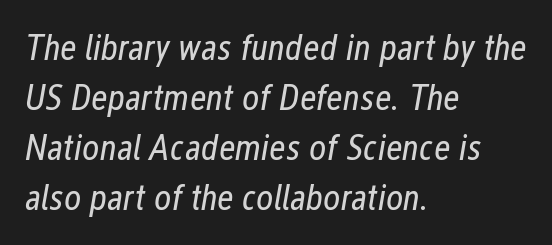
The image shows 37 px regular-weight, condensed type, italic (leaning right); set left-aligned, normal line spacing (1.35x), normal letter spacing, not underlined; low stroke contrast and a medium x-height.
